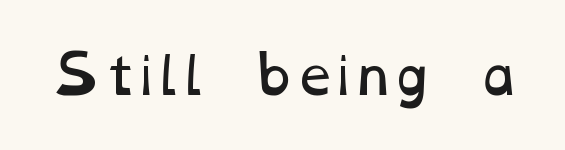
These lines are rendered in a variable-pitch font. Weight: not bold — regular or lighter. Rule under the text: the space is simply empty. Compared with typical body copy, the letter spacing here is the same.
